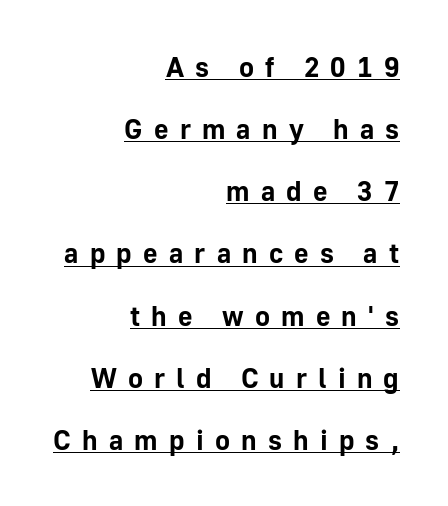
Q: Is the text bold? A: Yes.
Q: Is the text italic (slanted)? A: No, it is upright.
Q: Is the typeface a serif or a sans-serif typeface? A: Sans-serif.
Q: Is the text underlined? A: Yes.
Q: How is the paragraph aligned? A: Right-aligned.
Q: Is the spacing between letters normal or unusually wide? A: Unusually wide.
Q: Is the spacing between lines tight, normal or loose? A: Loose.
Q: Width (condensed, normal, or wide)? A: Normal.
Q: Stroke contrast? A: Low.
Q: x-height? A: Medium.
Q: Monospaced? A: No.
